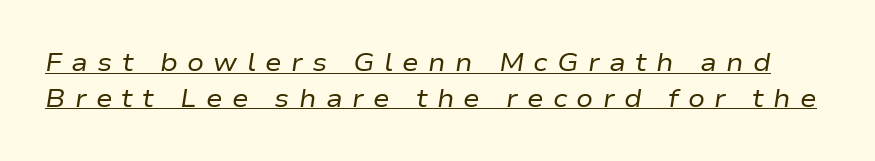
Q: Is the text bold? A: No.
Q: Is the text italic (slanted)? A: Yes, it leans right by about 9 degrees.
Q: Is the text underlined? A: Yes.
Q: Is the spacing between letters normal or unusually wide? A: Unusually wide.
Q: Is the spacing between lines tight, normal or loose? A: Normal.
